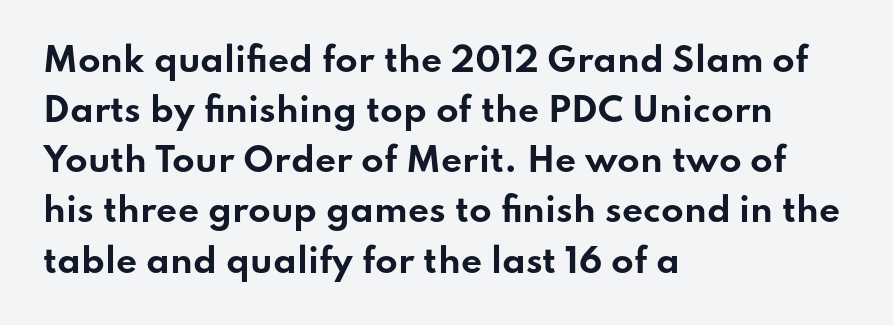
Nobody touched the tracking dial on this one. This sample uses a sans-serif face. Each line starts at the same left margin while the right side varies. Note the varied advance widths — an 'i' is clearly narrower than an 'm'. This sample keeps an unexceptional amount of space between lines. This is heavy type, rendered in bold.
